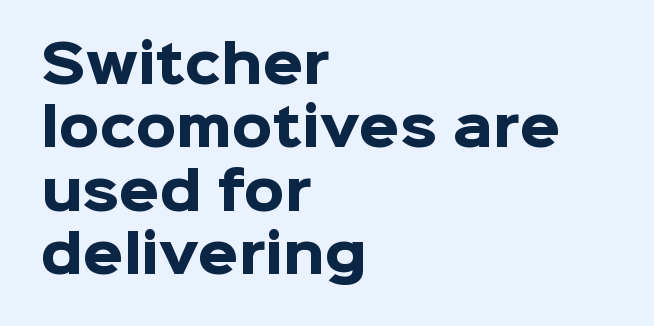
{"serif": "no", "italic": "no", "bold": "yes", "weight": "heavy", "width": "normal", "stroke_contrast": "low", "x_height": "medium", "monospaced": "no", "underline": "no", "align": "left", "line_spacing_ratio": 1.22, "letter_spacing": "normal", "letter_spacing_em": 0.0, "glyph_px": 52}
